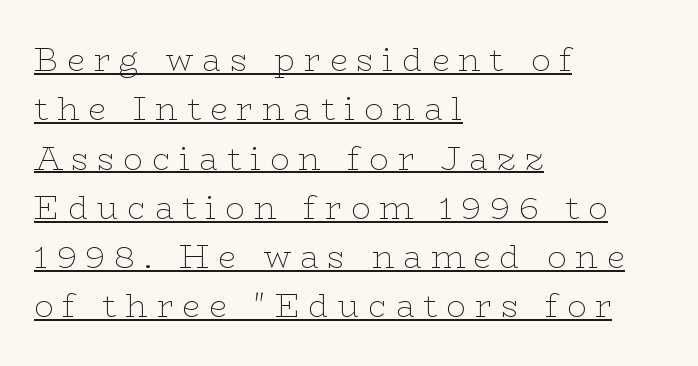
The image shows 32 px thin, wide serif type, upright; set left-aligned, normal line spacing (1.54x), unusually wide letter spacing (+0.28 em), underlined; low stroke contrast and a medium x-height.
